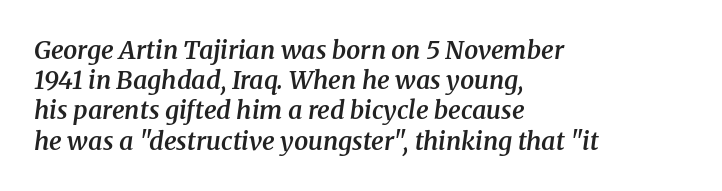
Q: Is the text bold? A: Semi-bold.
Q: Is the text italic (slanted)? A: Yes, it leans right by about 8 degrees.
Q: Is the text underlined? A: No.
Q: How is the paragraph aligned? A: Left-aligned.
Q: Is the spacing between letters normal or unusually wide? A: Normal.
